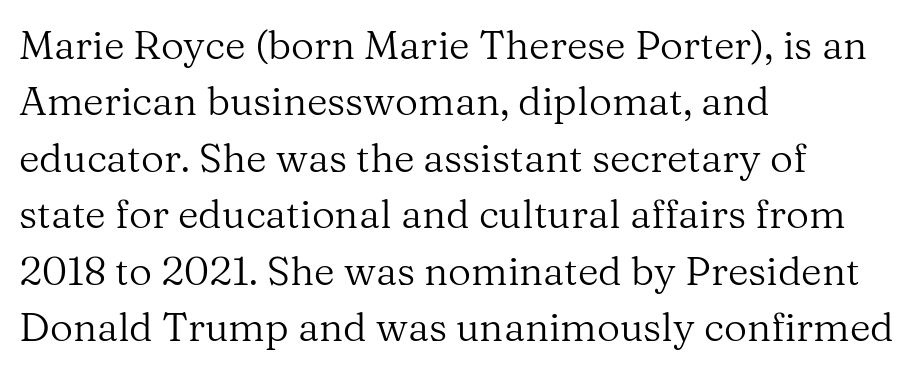
This rendering uses left alignment, leaving the right contour irregular. Rule under the text: the space is simply empty. Spacing between characters is what you'd get straight out of the box. Varying glyph widths throughout — classic text-font behaviour. Think standard paragraph weight, or any step lighter than that. Regarding leading, the lines here are spaced in the standard way.
